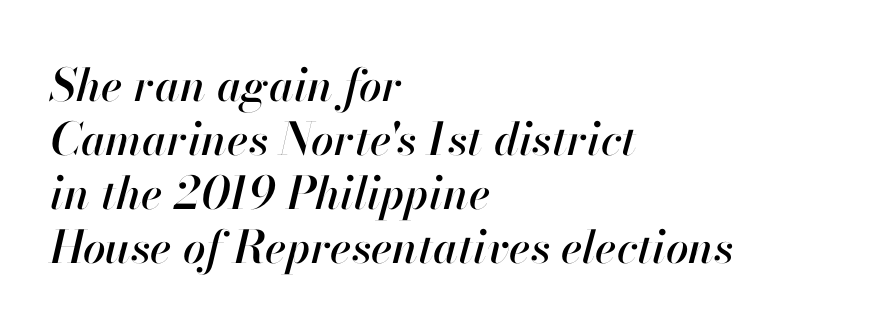
{"italic": "yes", "lean": "right", "slant_degrees": 13, "width": "normal", "stroke_contrast": "high", "x_height": "small", "monospaced": "no", "underline": "no", "align": "left", "line_spacing_ratio": 1.2, "letter_spacing": "normal", "letter_spacing_em": 0.0, "glyph_px": 45}
